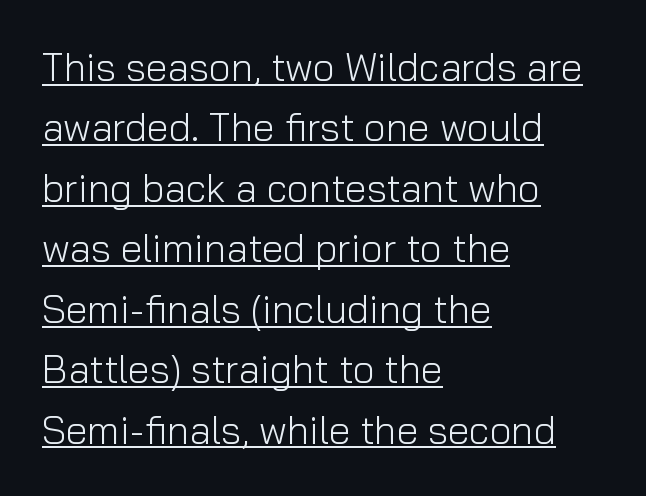
The image shows 39 px light sans-serif type, upright; set left-aligned, normal line spacing (1.55x), normal letter spacing, underlined; low stroke contrast and a medium x-height.
